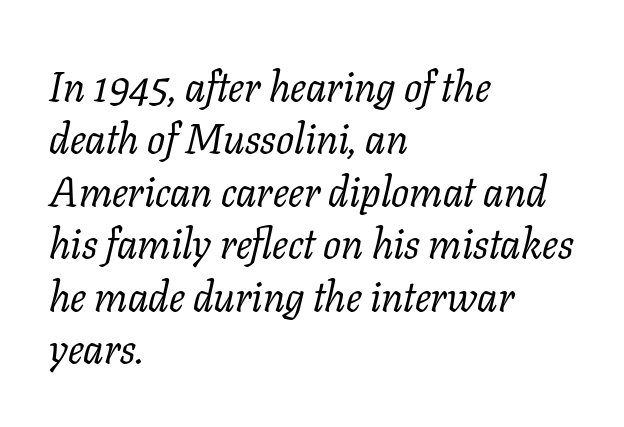
Q: Is the text bold? A: No.
Q: Is the text italic (slanted)? A: Yes, it leans right by about 11 degrees.
Q: Is the typeface a serif or a sans-serif typeface? A: Serif.
Q: Is the text underlined? A: No.
Q: How is the paragraph aligned? A: Left-aligned.
Q: Is the spacing between letters normal or unusually wide? A: Normal.
Q: Is the spacing between lines tight, normal or loose? A: Normal.
Q: Width (condensed, normal, or wide)? A: Normal.
Q: Stroke contrast? A: Low.
Q: x-height? A: Medium.
Q: Monospaced? A: No.
